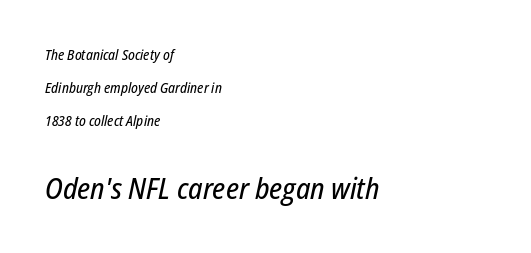
Q: Is the text italic (slanted)? A: Yes, it leans right by about 12 degrees.
Q: Is the text underlined? A: No.
Q: How is the paragraph aligned? A: Left-aligned.
Q: Is the spacing between letters normal or unusually wide? A: Normal.
Q: Is the spacing between lines tight, normal or loose? A: Loose.
Q: Which block of text is set in a larger size, the first (top) or the second (bottom)? A: The second (bottom) one.
Q: Width (condensed, normal, or wide)? A: Condensed.
Q: Stroke contrast? A: Low.
Q: x-height? A: Medium.
Q: Monospaced? A: No.
